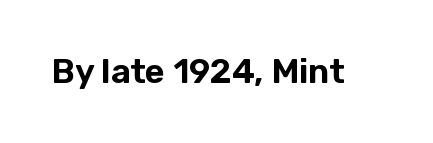
Look at the bottom of the vertical strokes: they stop flat, with no serifs. Just letters on the line, the space beneath them empty. A typesetter would call this proportional, since set widths differ per character. The lettering holds an erect, upright posture throughout. The horizontal fit of the characters is conventional and even.
